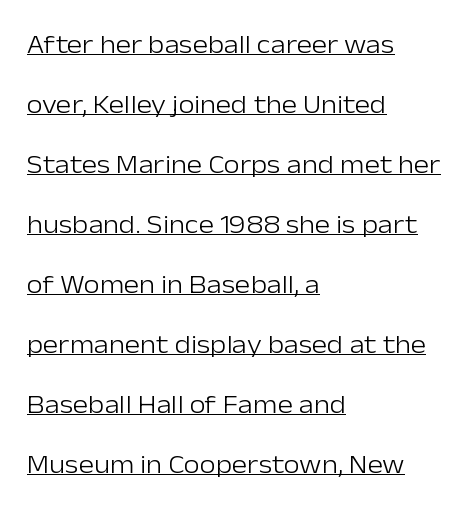
Ascenders rise straight up at ninety degrees. Honestly, the underline is the first thing you notice here. This sample is left-justified, so line endings fall wherever the words run out. The horizontal fit of the characters is conventional and even. Compared with a typical body face, this is equally light or lighter still. Regarding leading, the lines here are spaced well apart.
